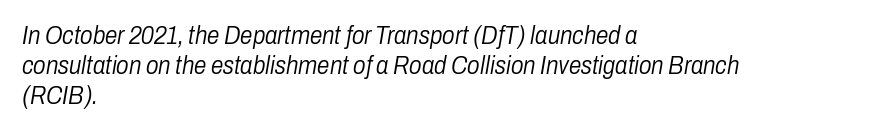
{"italic": "yes", "lean": "right", "slant_degrees": 10, "bold": "no", "underline": "no", "align": "left", "line_spacing_ratio": 1.21, "letter_spacing": "normal", "letter_spacing_em": 0.0, "glyph_px": 25}
